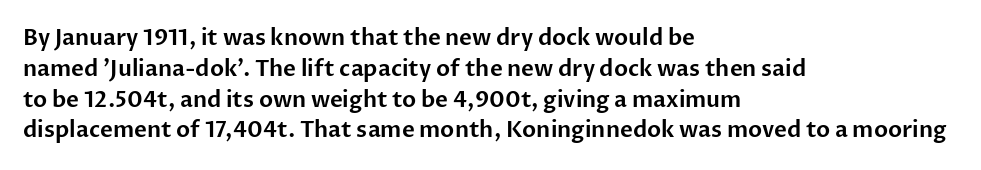
A classic flush-left, rag-right setting is used for this passage. Rendered with straight, roman letterforms. The rendering uses a moderate line-height, typical for paragraphs. In terms of letterspacing, this is plain default setting.
